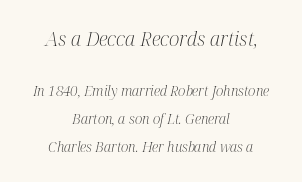
Q: Is the text bold? A: No.
Q: Is the text italic (slanted)? A: Yes, it leans right by about 12 degrees.
Q: Is the text underlined? A: No.
Q: How is the paragraph aligned? A: Centered.
Q: Is the spacing between letters normal or unusually wide? A: Normal.
Q: Is the spacing between lines tight, normal or loose? A: Loose.
Q: Which block of text is set in a larger size, the first (top) or the second (bottom)? A: The first (top) one.
